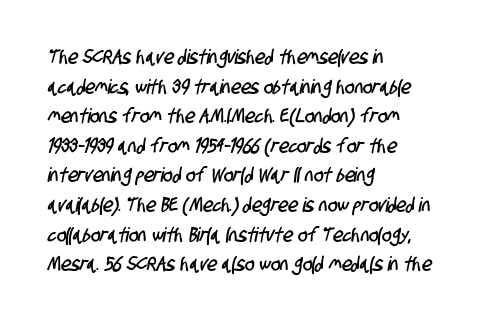
Q: Is the text underlined? A: No.
Q: How is the paragraph aligned? A: Left-aligned.
Q: Is the spacing between letters normal or unusually wide? A: Normal.
Q: Is the spacing between lines tight, normal or loose? A: Normal.
